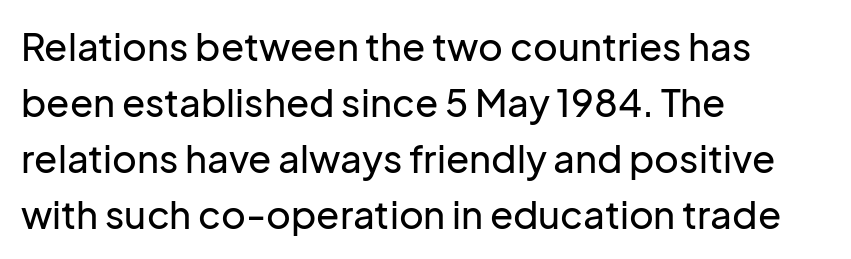
Default kerning and tracking; the words read as compact shapes. The characters display no serif detailing; their extremities are plain. If you drew a line through each stem, it would be perfectly vertical. Clear beneath every line of the passage. Is there much room between lines? A standard amount, neither cramped nor airy. Short and long lines alike share a common starting point at left.
